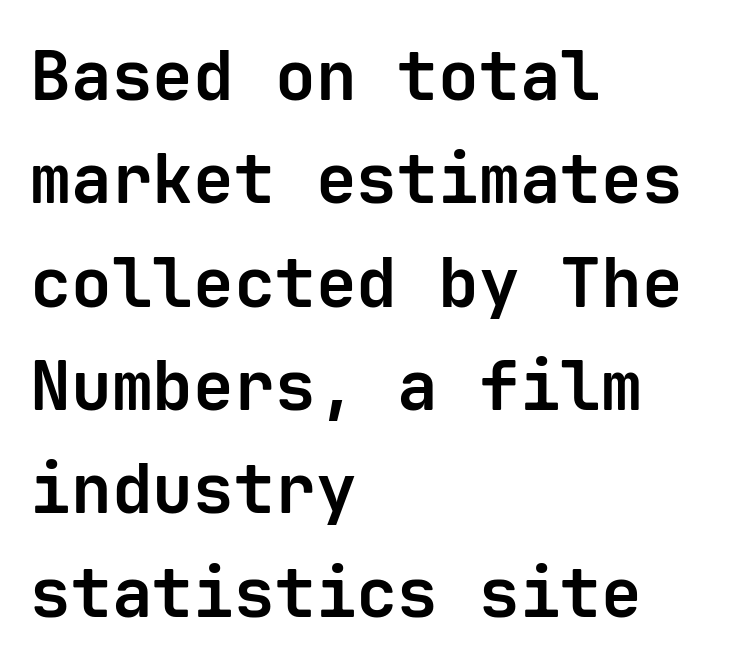
{"serif": "no", "italic": "no", "bold": "yes", "weight": "bold", "width": "normal", "stroke_contrast": "low", "x_height": "medium", "monospaced": "yes", "underline": "no", "align": "left", "line_spacing": "normal", "line_spacing_ratio": 1.52, "letter_spacing": "normal", "letter_spacing_em": 0.0, "glyph_px": 68}
